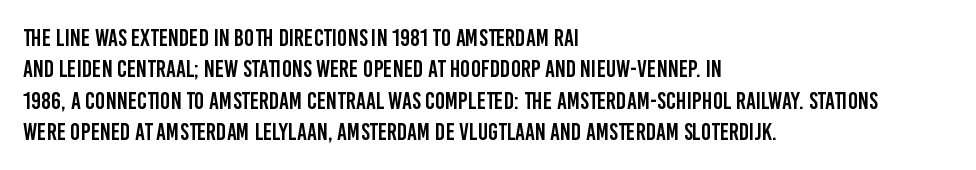
{"italic": "no", "underline": "no", "align": "left", "line_spacing": "normal", "line_spacing_ratio": 1.31, "letter_spacing": "normal", "letter_spacing_em": 0.0, "glyph_px": 24}
